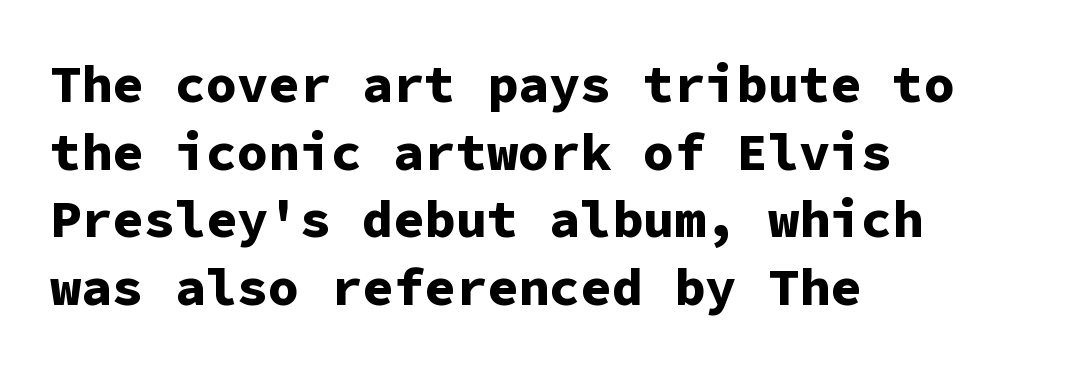
Pretty heavy lettering here — definitely bold. Monospaced: the letters line up in strict vertical columns. The space beneath each line is pristine and unruled. What kind of face is this? One without serifs — a sans. Horizontal alignment here is leftward, the default for most running prose. Leading matches the norm, producing a regular column.
